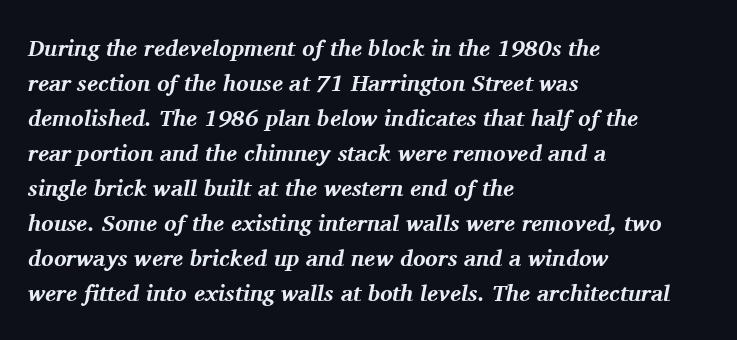
{"italic": "yes", "lean": "right", "slant_degrees": 11, "bold": "yes", "underline": "no", "align": "left", "line_spacing": "normal", "line_spacing_ratio": 1.52, "letter_spacing": "normal", "letter_spacing_em": 0.0, "glyph_px": 23}
